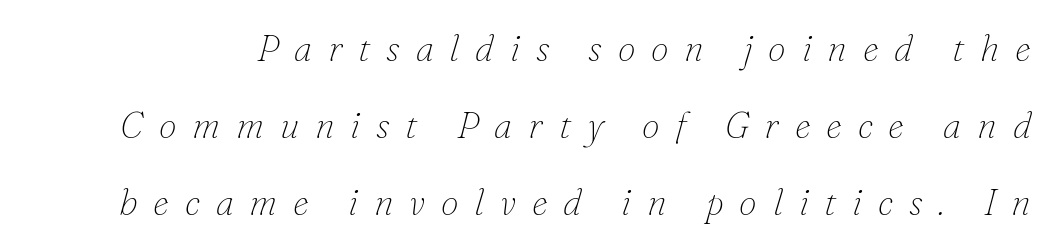
In terms of letterspacing, this is a distinctly airy, spread setting. Font category for this specimen: serif. A clean baseline with only descenders dipping below it. The vertical gap from one line to the next is large. An italicized treatment has been applied to the whole sample.
